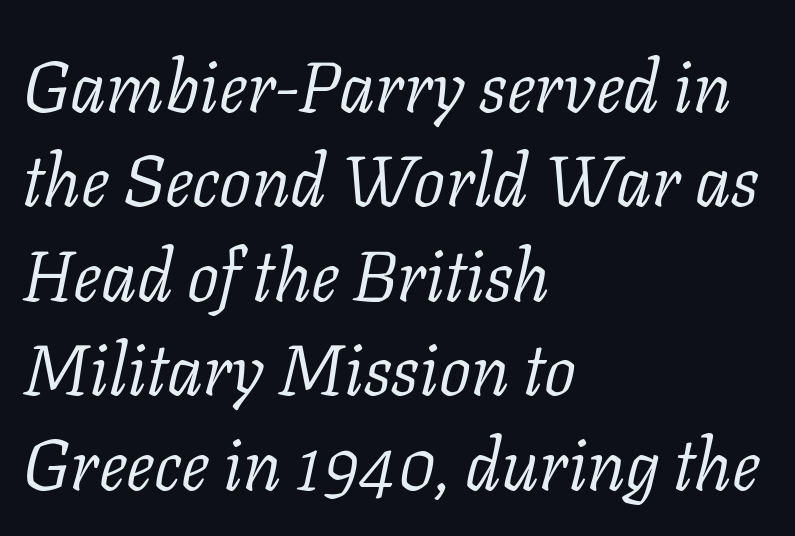
The gap between lines stays unmarked. Proportional: the letters do not fall into vertical columns. Horizontally, the lines are justified to the leading edge only. Slanted lettering throughout. A typesetter would call this leading conventional body-copy spacing. Heaviness? Minimal to ordinary, like unemphasized prose.
